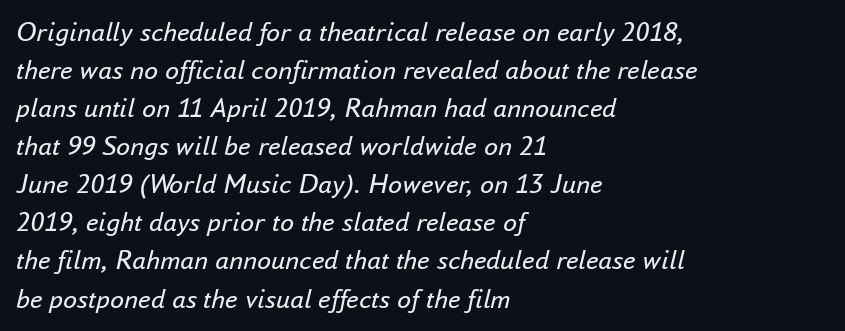
Caption: standard tracking, unaltered. The compositor pushed each line to the left boundary. Ink coverage per letter is moderate at most. Quick note: underline off.
